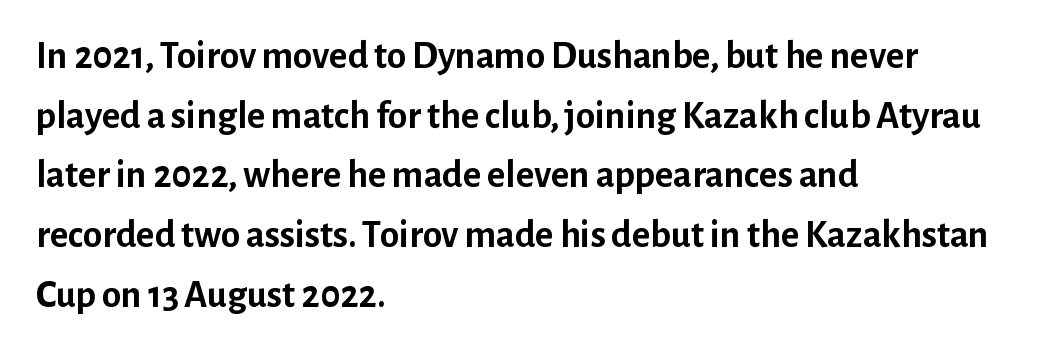
{"serif": "no", "italic": "no", "bold": "yes", "weight": "semibold", "width": "normal", "stroke_contrast": "low", "x_height": "medium", "monospaced": "no", "underline": "no", "align": "left", "line_spacing": "normal", "line_spacing_ratio": 1.53, "letter_spacing": "normal", "letter_spacing_em": 0.0, "glyph_px": 39}
